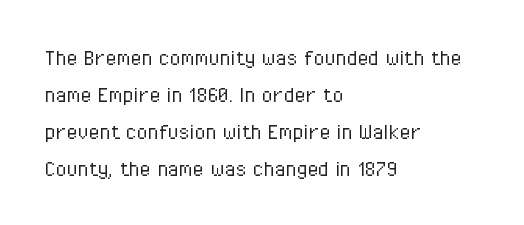
The image shows 25 px text type, upright; set left-aligned, normal line spacing (1.48x), normal letter spacing, not underlined.
